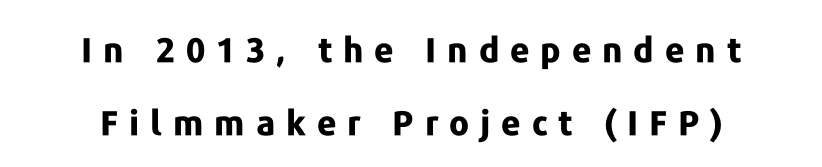
The image shows 34 px bold sans-serif type, upright; set centered, loose line spacing (2.16x), unusually wide letter spacing (+0.32 em), not underlined; low stroke contrast and a medium x-height.
